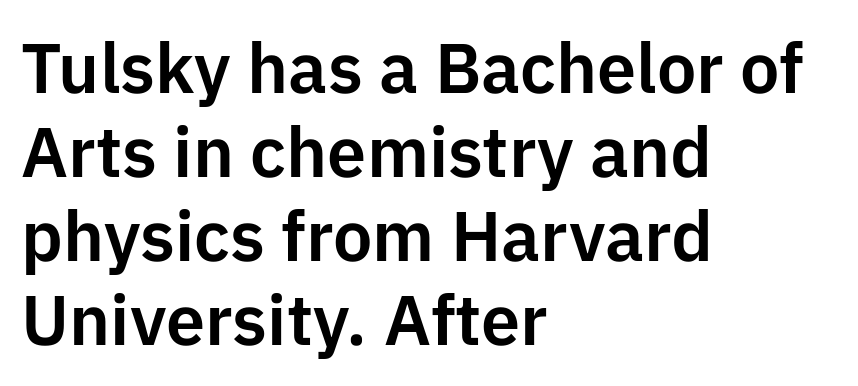
Ascenders rise straight up at ninety degrees. This sample uses a sans-serif face. The paragraph shown leans on its left margin. Is the letter spacing exaggerated? No — it looks like the ordinary default.
